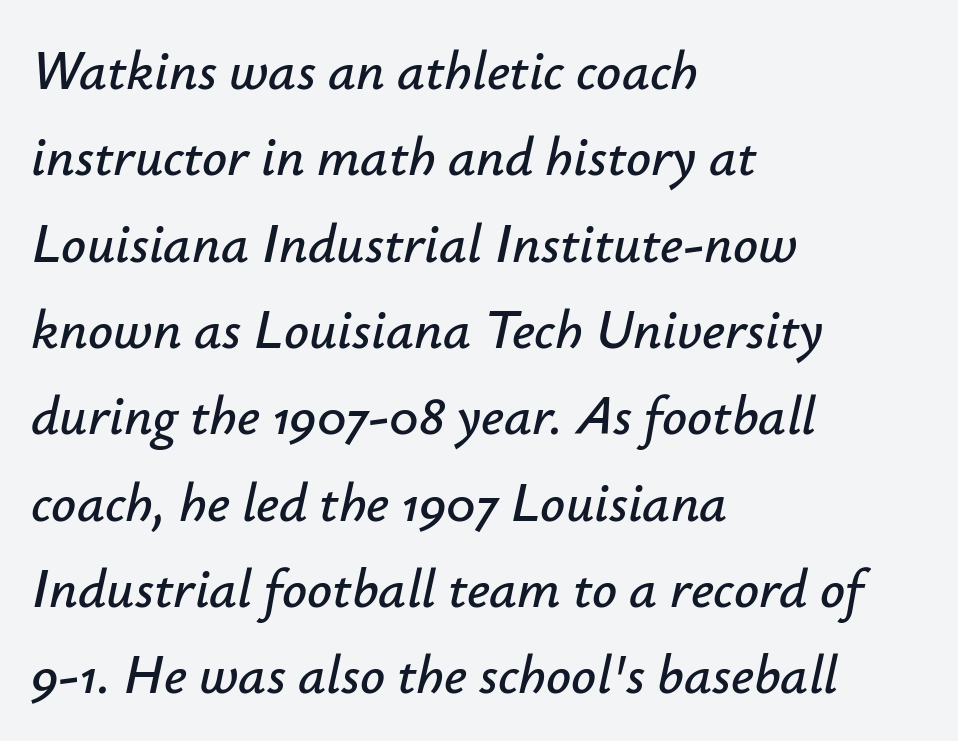
Q: Is the text italic (slanted)? A: Yes, it leans right by about 12 degrees.
Q: Is the text underlined? A: No.
Q: How is the paragraph aligned? A: Left-aligned.
Q: Is the spacing between letters normal or unusually wide? A: Normal.
Q: Is the spacing between lines tight, normal or loose? A: Normal.
Q: Width (condensed, normal, or wide)? A: Normal.
Q: Stroke contrast? A: Low.
Q: x-height? A: Small.
Q: Monospaced? A: No.
